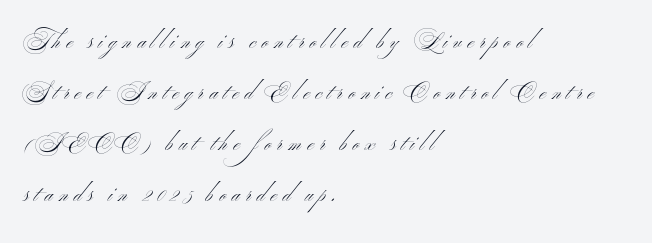
Q: Is the text bold? A: No.
Q: Is the text italic (slanted)? A: Yes.
Q: Is the text underlined? A: No.
Q: How is the paragraph aligned? A: Left-aligned.
Q: Is the spacing between letters normal or unusually wide? A: Unusually wide.
Q: Is the spacing between lines tight, normal or loose? A: Loose.
